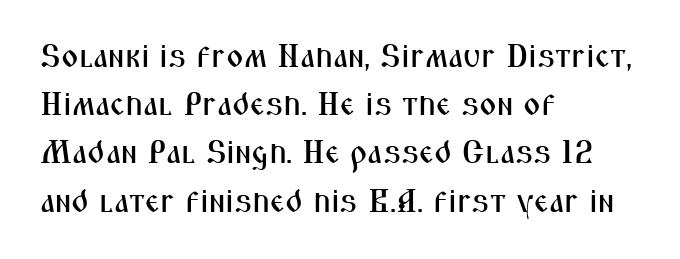
{"serif": "no", "italic": "no", "width": "condensed", "stroke_contrast": "medium", "x_height": "medium", "monospaced": "no", "underline": "no", "align": "left", "line_spacing": "normal", "line_spacing_ratio": 1.46, "letter_spacing": "normal", "letter_spacing_em": 0.0, "glyph_px": 33}
